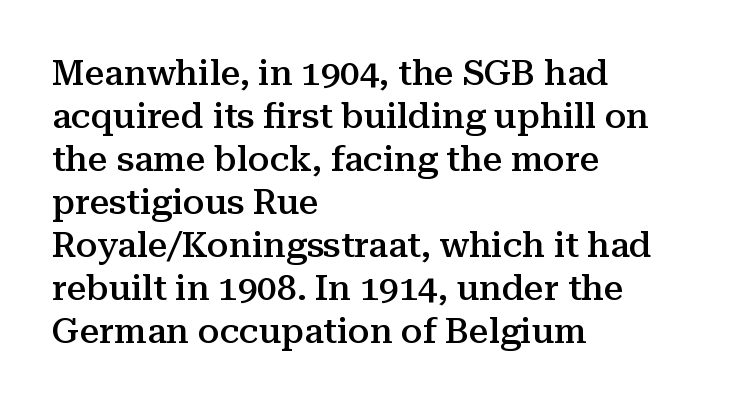
The image shows 35 px semibold serif type, upright; set left-aligned, line spacing 1.23x, normal letter spacing, not underlined; medium stroke contrast and a medium x-height.
